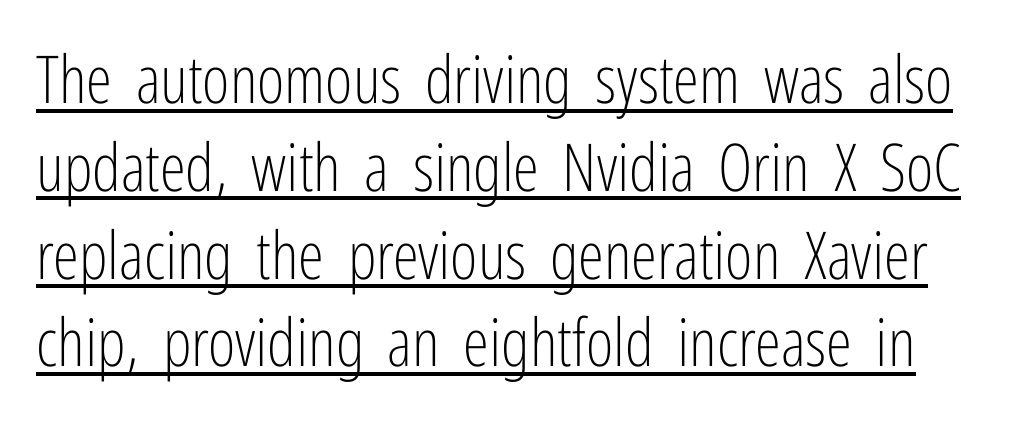
Q: Is the text bold? A: No.
Q: Is the text italic (slanted)? A: No, it is upright.
Q: Is the typeface a serif or a sans-serif typeface? A: Sans-serif.
Q: Is the text underlined? A: Yes.
Q: Is the spacing between letters normal or unusually wide? A: Normal.
Q: Is the spacing between lines tight, normal or loose? A: Normal.
Q: Width (condensed, normal, or wide)? A: Condensed.
Q: Stroke contrast? A: Low.
Q: x-height? A: Medium.
Q: Monospaced? A: No.
